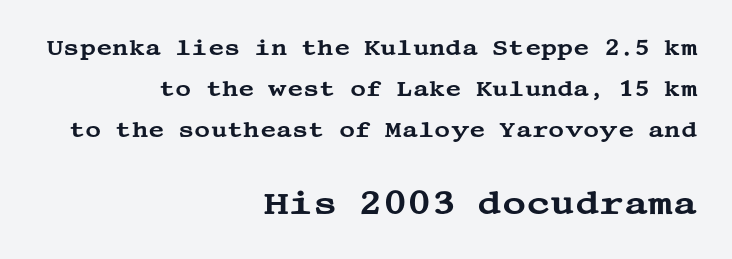
The image shows 33 px wide serif type, upright; set right-aligned, line spacing 1.86x, normal letter spacing, not underlined; the second (bottom) block is 1.5x larger; medium stroke contrast and a large x-height.
